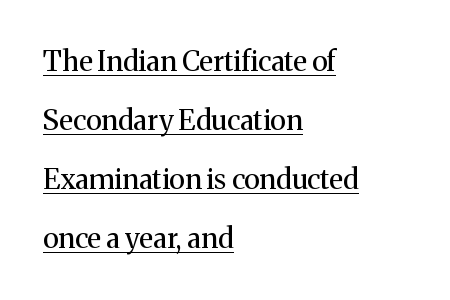
Q: Is the text bold? A: No.
Q: Is the text italic (slanted)? A: No, it is upright.
Q: Is the typeface a serif or a sans-serif typeface? A: Serif.
Q: Is the text underlined? A: Yes.
Q: How is the paragraph aligned? A: Left-aligned.
Q: Is the spacing between letters normal or unusually wide? A: Normal.
Q: Is the spacing between lines tight, normal or loose? A: Loose.
Q: Width (condensed, normal, or wide)? A: Normal.
Q: Stroke contrast? A: Medium.
Q: x-height? A: Medium.
Q: Monospaced? A: No.
